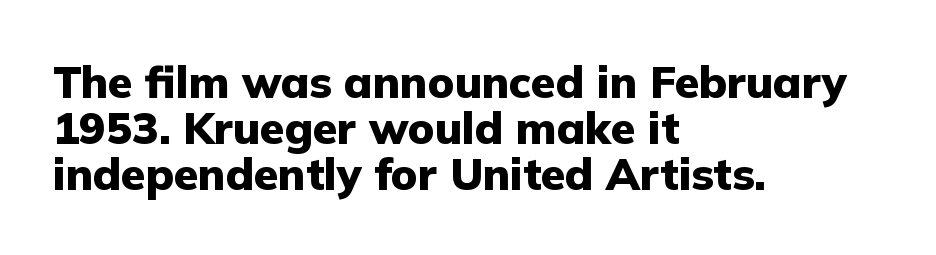
Q: Is the text bold? A: Yes.
Q: Is the text italic (slanted)? A: No, it is upright.
Q: Is the typeface a serif or a sans-serif typeface? A: Sans-serif.
Q: Is the text underlined? A: No.
Q: How is the paragraph aligned? A: Left-aligned.
Q: Is the spacing between letters normal or unusually wide? A: Normal.
Q: Is the spacing between lines tight, normal or loose? A: Tight.
Q: Width (condensed, normal, or wide)? A: Normal.
Q: Stroke contrast? A: Low.
Q: x-height? A: Medium.
Q: Monospaced? A: No.
